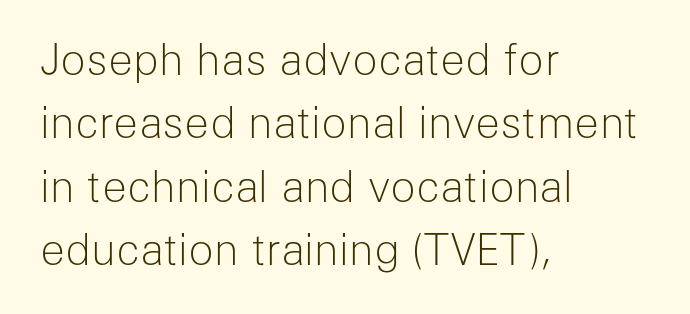
The image shows 42 px light sans-serif type, upright; set left-aligned, normal line spacing (1.51x), normal letter spacing, not underlined; low stroke contrast and a medium x-height.
